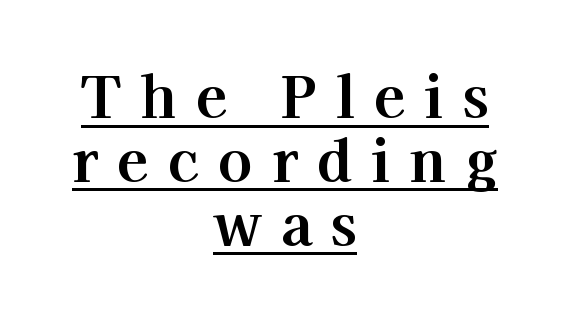
Q: Is the text bold? A: Yes.
Q: Is the text italic (slanted)? A: No, it is upright.
Q: Is the typeface a serif or a sans-serif typeface? A: Serif.
Q: Is the text underlined? A: Yes.
Q: How is the paragraph aligned? A: Centered.
Q: Is the spacing between letters normal or unusually wide? A: Unusually wide.
Q: Is the spacing between lines tight, normal or loose? A: Tight.
Q: Width (condensed, normal, or wide)? A: Normal.
Q: Stroke contrast? A: High.
Q: x-height? A: Medium.
Q: Monospaced? A: No.
